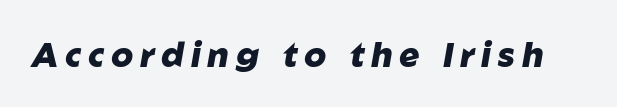
{"italic": "yes", "lean": "right", "slant_degrees": 10, "bold": "yes", "weight": "heavy", "width": "normal", "stroke_contrast": "low", "x_height": "medium", "monospaced": "no", "underline": "no", "letter_spacing": "wide", "letter_spacing_em": 0.2, "glyph_px": 34}
